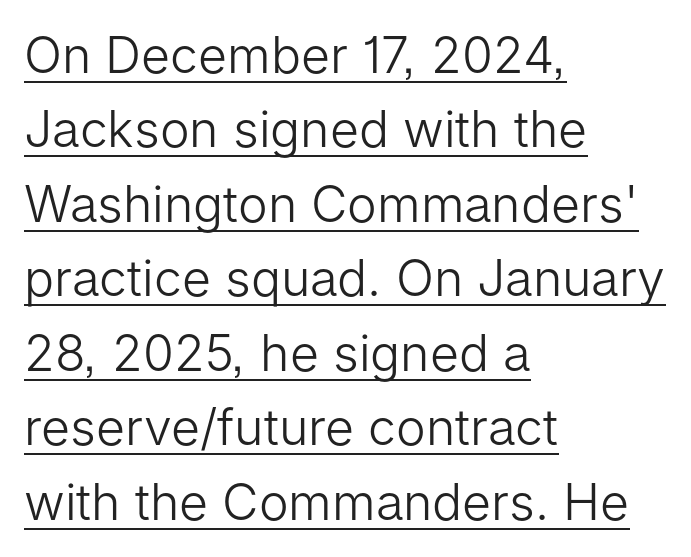
The face used here is proportionally spaced, like ordinary book or web type. Italic? Not at all — the glyphs are vertical. Every word sits above its own underline. Honestly, the letter spacing is just normal — you wouldn't notice it.
